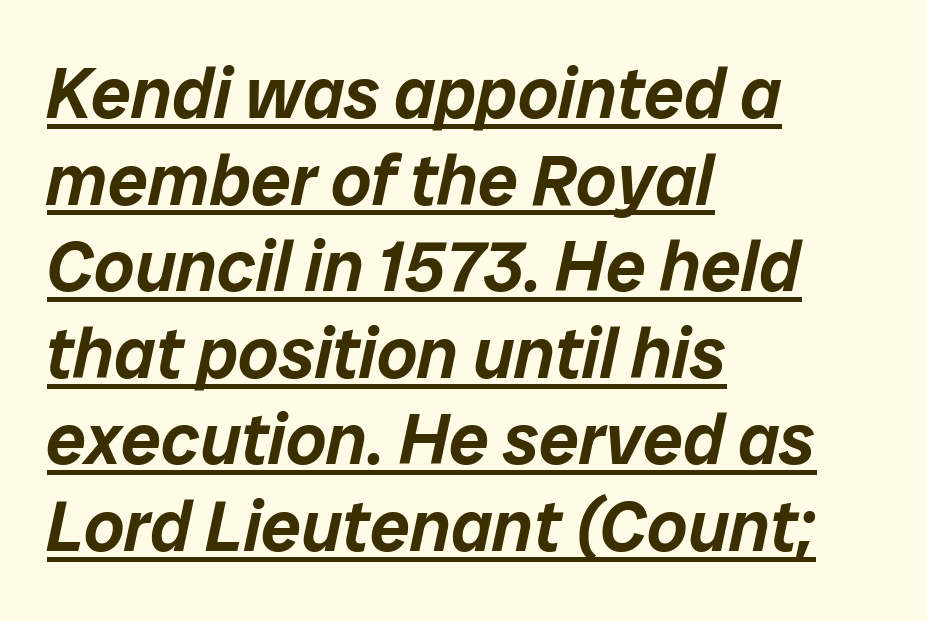
Q: Is the text italic (slanted)? A: Yes, it leans right by about 12 degrees.
Q: Is the text underlined? A: Yes.
Q: How is the paragraph aligned? A: Left-aligned.
Q: Is the spacing between letters normal or unusually wide? A: Normal.
Q: Width (condensed, normal, or wide)? A: Normal.
Q: Stroke contrast? A: Low.
Q: x-height? A: Medium.
Q: Monospaced? A: No.
